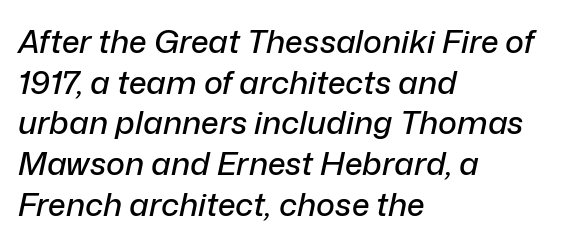
{"italic": "yes", "lean": "right", "slant_degrees": 12, "width": "normal", "stroke_contrast": "low", "x_height": "medium", "monospaced": "no", "underline": "no", "align": "left", "line_spacing": "normal", "line_spacing_ratio": 1.27, "letter_spacing": "normal", "letter_spacing_em": 0.0, "glyph_px": 32}
